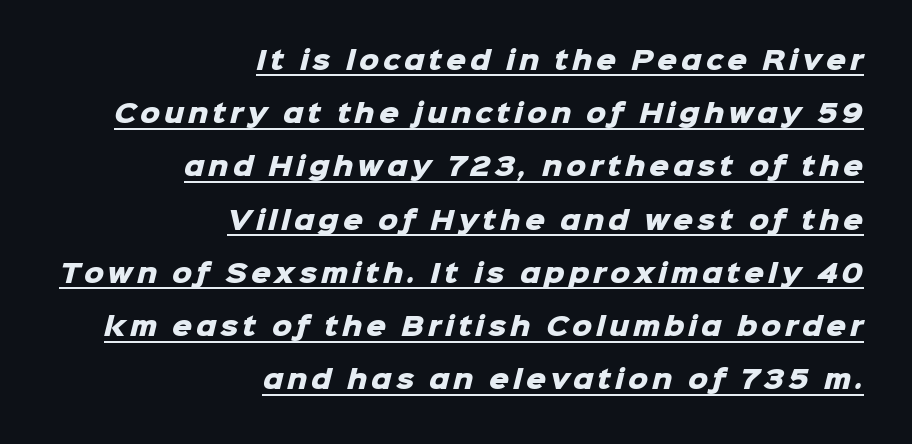
Q: Is the text bold? A: Yes.
Q: Is the text underlined? A: Yes.
Q: How is the paragraph aligned? A: Right-aligned.
Q: Is the spacing between lines tight, normal or loose? A: Loose.
